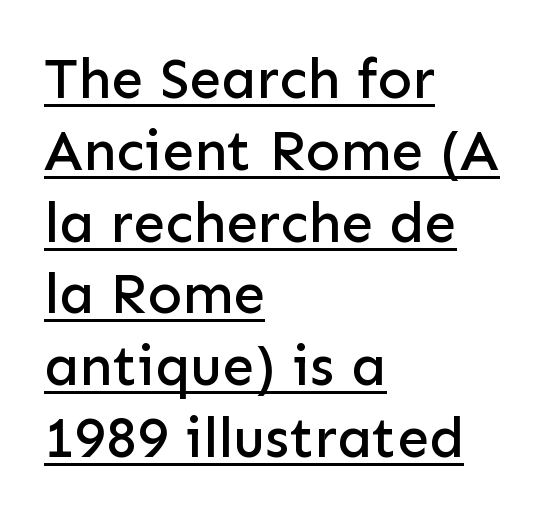
{"serif": "no", "italic": "no", "width": "normal", "stroke_contrast": "low", "x_height": "medium", "monospaced": "no", "underline": "yes", "align": "left", "line_spacing": "normal", "line_spacing_ratio": 1.26, "letter_spacing": "normal", "letter_spacing_em": 0.0, "glyph_px": 57}
